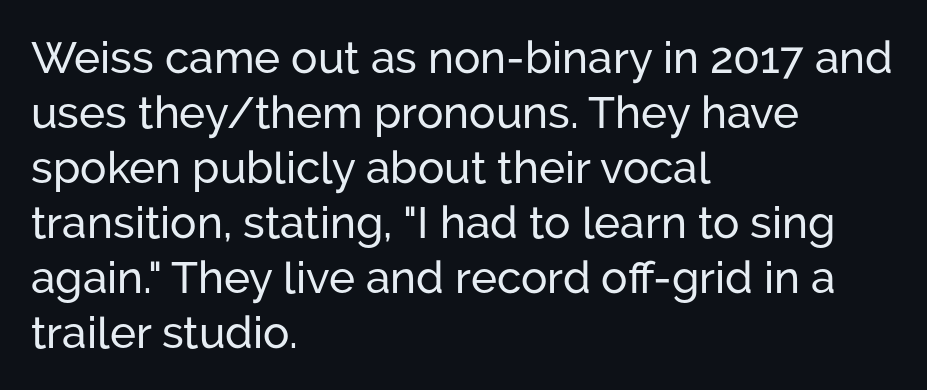
The image shows 44 px sans-serif type, upright; set left-aligned, normal line spacing (1.25x), normal letter spacing, not underlined; low stroke contrast and a medium x-height.
